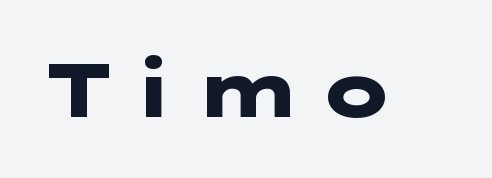
{"serif": "no", "italic": "no", "bold": "yes", "weight": "heavy", "width": "wide", "stroke_contrast": "low", "x_height": "medium", "underline": "no", "glyph_px": 75}
